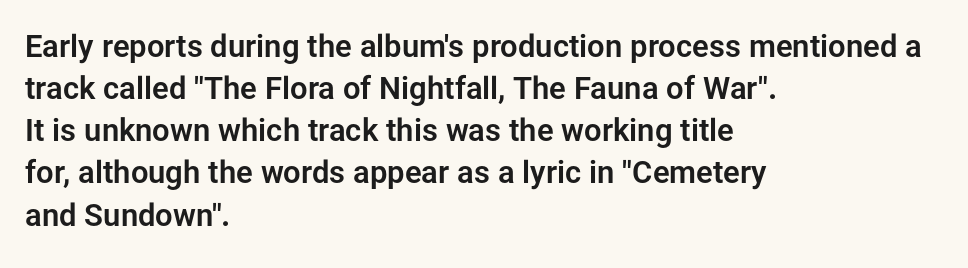
The image shows 31 px sans-serif type, upright; set left-aligned, normal line spacing (1.36x), normal letter spacing, not underlined; low stroke contrast and a medium x-height.
